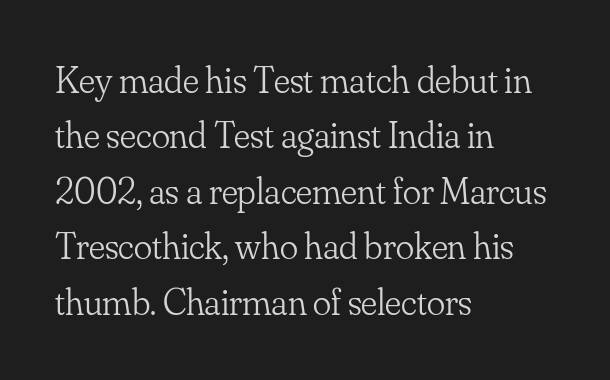
A roman cut, with each character standing at attention. Quick note: underline off. Are there feet on the stems? There are — it's a serif. Is this a fixed-width face? No — the glyphs have proportional, varying widths. Reading down the block, your eye returns to a fixed left position each line.
